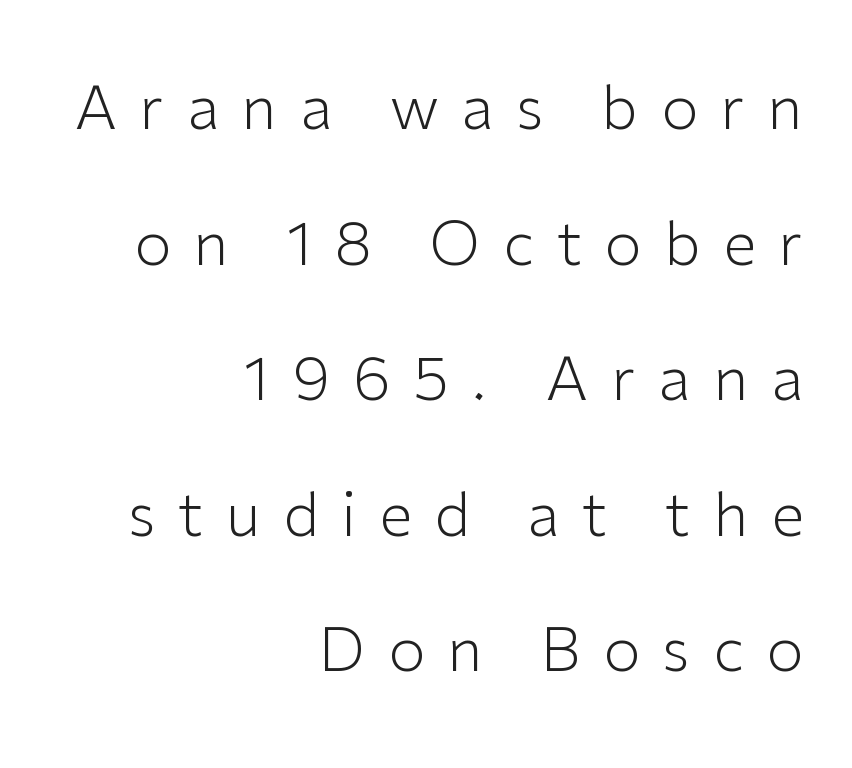
Q: Is the text bold? A: No.
Q: Is the text italic (slanted)? A: No, it is upright.
Q: Is the typeface a serif or a sans-serif typeface? A: Sans-serif.
Q: Is the text underlined? A: No.
Q: How is the paragraph aligned? A: Right-aligned.
Q: Is the spacing between letters normal or unusually wide? A: Unusually wide.
Q: Is the spacing between lines tight, normal or loose? A: Loose.
Q: Width (condensed, normal, or wide)? A: Normal.
Q: Stroke contrast? A: Low.
Q: x-height? A: Medium.
Q: Monospaced? A: No.
